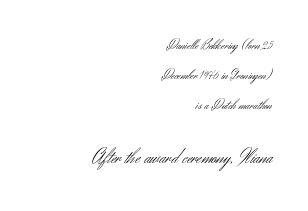
The leading is generous, giving the passage an open texture. Rule under the text: the space is simply empty. This sample uses plain, unmodified letter spacing. These glyphs show unthickened strokes, regular width or finer.
